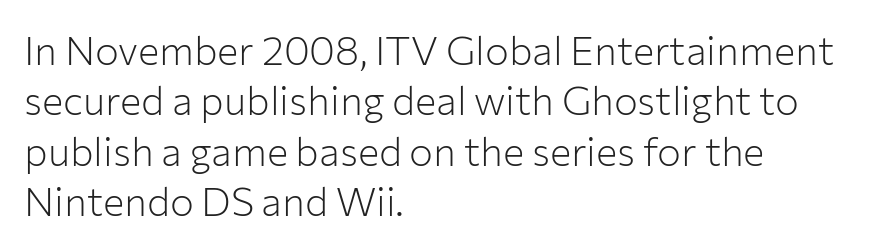
{"serif": "no", "italic": "no", "bold": "no", "weight": "light", "width": "normal", "stroke_contrast": "low", "x_height": "medium", "monospaced": "no", "underline": "no", "align": "left", "line_spacing": "normal", "line_spacing_ratio": 1.26, "letter_spacing": "normal", "letter_spacing_em": 0.0, "glyph_px": 40}
